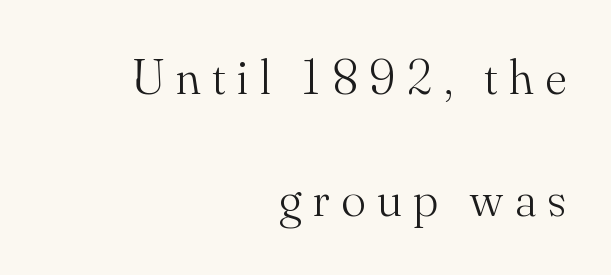
{"serif": "yes", "italic": "no", "bold": "no", "weight": "light", "width": "normal", "stroke_contrast": "medium", "x_height": "small", "monospaced": "no", "underline": "no", "align": "right", "line_spacing": "loose", "line_spacing_ratio": 2.45, "letter_spacing": "wide", "letter_spacing_em": 0.24, "glyph_px": 50}
